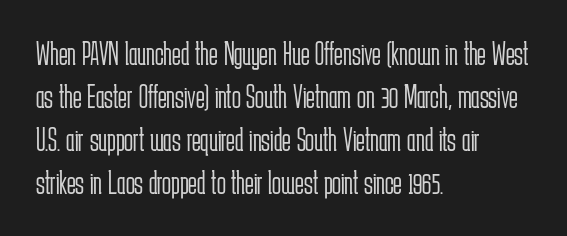
Q: Is the text bold? A: No.
Q: Is the text italic (slanted)? A: No, it is upright.
Q: Is the typeface a serif or a sans-serif typeface? A: Sans-serif.
Q: Is the text underlined? A: No.
Q: How is the paragraph aligned? A: Left-aligned.
Q: Is the spacing between letters normal or unusually wide? A: Normal.
Q: Is the spacing between lines tight, normal or loose? A: Normal.
Q: Width (condensed, normal, or wide)? A: Condensed.
Q: Stroke contrast? A: Low.
Q: x-height? A: Medium.
Q: Monospaced? A: No.
